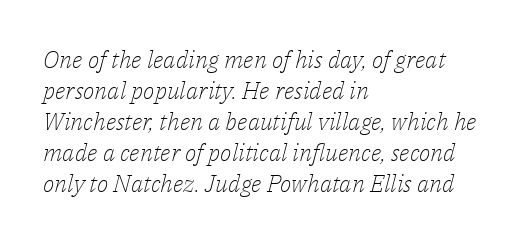
The image shows 24 px text type, italic (leaning right); set left-aligned, normal line spacing (1.29x), normal letter spacing, not underlined.
